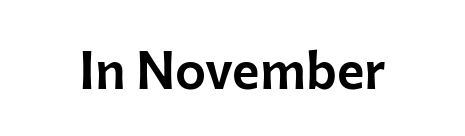
Q: Is the text italic (slanted)? A: No, it is upright.
Q: Is the typeface a serif or a sans-serif typeface? A: Sans-serif.
Q: Is the text underlined? A: No.
Q: Is the spacing between letters normal or unusually wide? A: Normal.
Q: Width (condensed, normal, or wide)? A: Normal.
Q: Stroke contrast? A: Low.
Q: x-height? A: Medium.
Q: Monospaced? A: No.
